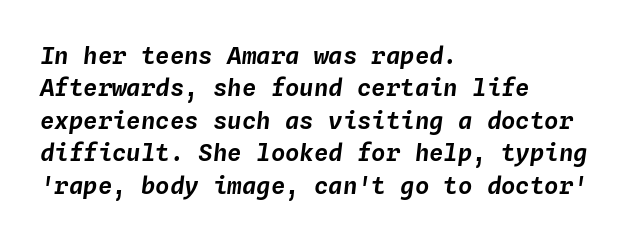
The glyphs look as if they've been sheared to an angle. Every row of glyphs begins at an identical x-position on the left. Anything drawn beneath the words? Only blank space. The face used here is rendered with its standard letterfit. Horizontal bands of white between lines are of average thickness.
